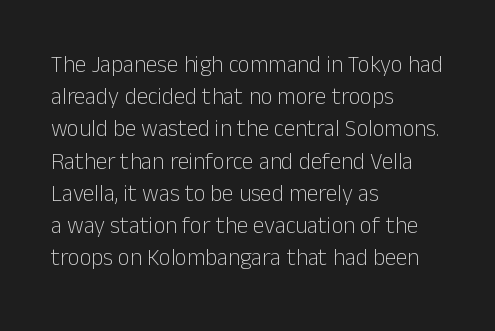
Q: Is the text bold? A: No.
Q: Is the text italic (slanted)? A: No, it is upright.
Q: Is the text underlined? A: No.
Q: How is the paragraph aligned? A: Left-aligned.
Q: Is the spacing between letters normal or unusually wide? A: Normal.
Q: Is the spacing between lines tight, normal or loose? A: Normal.
